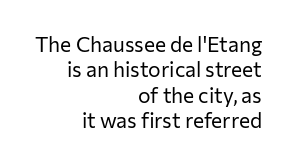
The image shows 21 px text type, upright; set right-aligned, line spacing 1.21x, normal letter spacing, not underlined.
